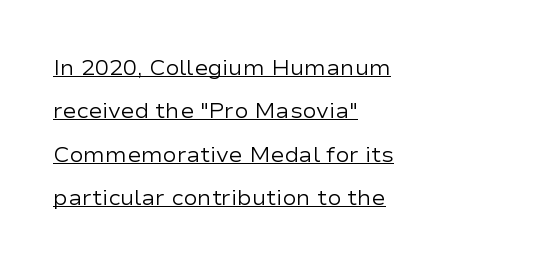
{"italic": "no", "bold": "no", "underline": "yes", "align": "left", "line_spacing": "loose", "line_spacing_ratio": 2.07, "letter_spacing": "normal", "letter_spacing_em": 0.0, "glyph_px": 21}
